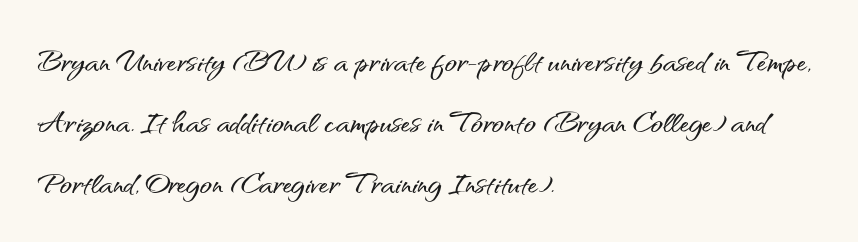
The image shows 40 px sans-serif type; set left-aligned, normal line spacing (1.52x), normal letter spacing, not underlined; medium stroke contrast and a small x-height.
